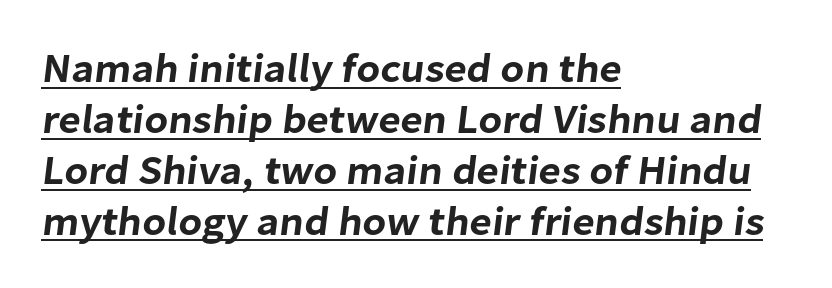
Examine the stroke ends and you'll find no serifs. Compared with undecorated copy, this sample adds a rule below the words. Nothing unusual about the tracking: characters are spaced as the font intends. The typesetter chose a ragged-right arrangement here. Each letter keeps its own natural width here, so spacing adapts to shape.
